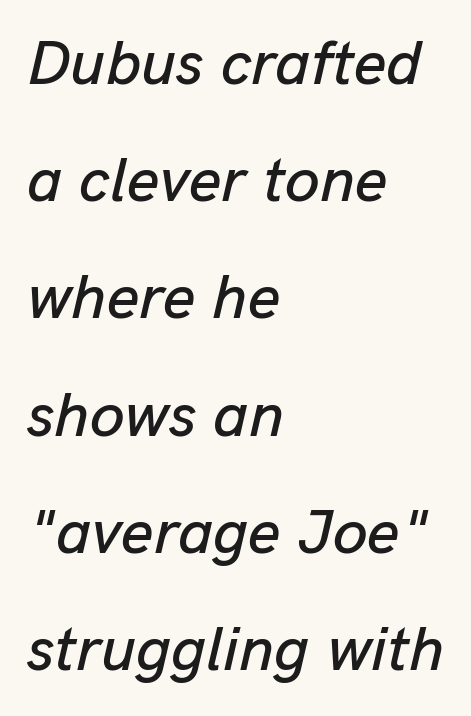
Q: Is the text italic (slanted)? A: Yes, it leans right by about 13 degrees.
Q: Is the text underlined? A: No.
Q: How is the paragraph aligned? A: Left-aligned.
Q: Is the spacing between letters normal or unusually wide? A: Normal.
Q: Width (condensed, normal, or wide)? A: Normal.
Q: Stroke contrast? A: Low.
Q: x-height? A: Medium.
Q: Monospaced? A: No.
